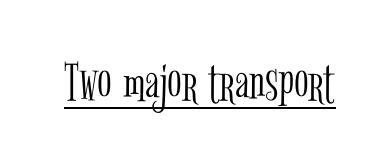
The image shows 54 px light, condensed serif type, upright; set normal letter spacing, underlined; low stroke contrast and a medium x-height.
